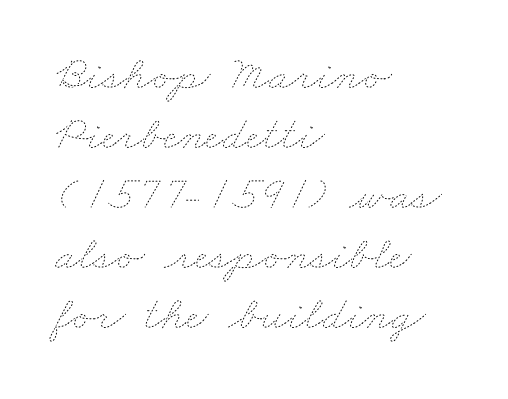
The image shows 48 px thin, wide type; set left-aligned, normal line spacing (1.25x), normal letter spacing, not underlined; low stroke contrast and a small x-height.
